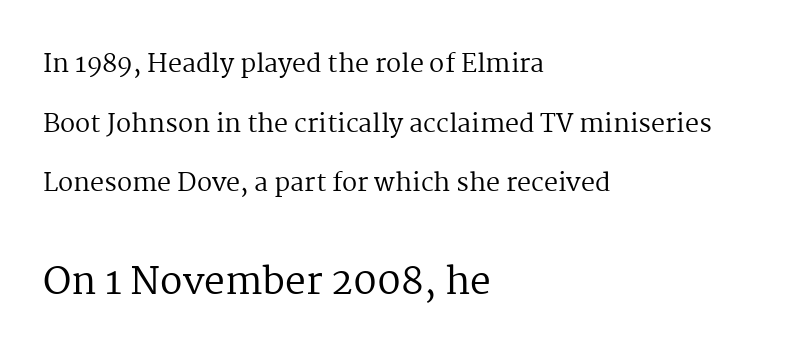
Q: Is the text bold? A: No.
Q: Is the text italic (slanted)? A: No, it is upright.
Q: Is the typeface a serif or a sans-serif typeface? A: Serif.
Q: Is the text underlined? A: No.
Q: How is the paragraph aligned? A: Left-aligned.
Q: Is the spacing between letters normal or unusually wide? A: Normal.
Q: Is the spacing between lines tight, normal or loose? A: Loose.
Q: Which block of text is set in a larger size, the first (top) or the second (bottom)? A: The second (bottom) one.
Q: Width (condensed, normal, or wide)? A: Normal.
Q: Stroke contrast? A: Medium.
Q: x-height? A: Medium.
Q: Monospaced? A: No.
